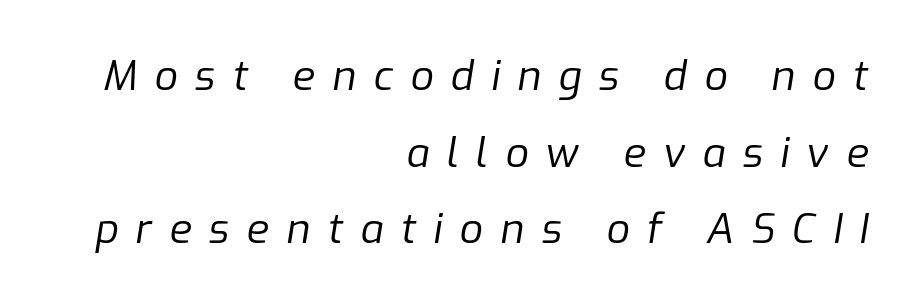
The image shows 41 px regular-weight type, italic (leaning right); set right-aligned, line spacing 1.87x, unusually wide letter spacing (+0.42 em), not underlined; low stroke contrast and a medium x-height.
